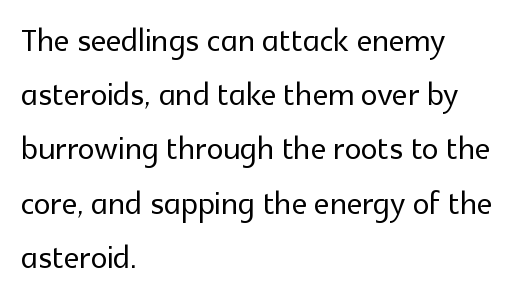
The image shows 42 px sans-serif type, upright; set left-aligned, normal line spacing (1.29x), normal letter spacing, not underlined; a medium x-height.
